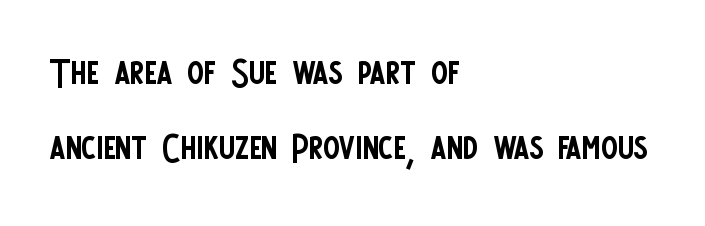
Q: Is the text bold? A: No.
Q: Is the text italic (slanted)? A: No, it is upright.
Q: Is the typeface a serif or a sans-serif typeface? A: Sans-serif.
Q: Is the text underlined? A: No.
Q: How is the paragraph aligned? A: Left-aligned.
Q: Is the spacing between letters normal or unusually wide? A: Normal.
Q: Is the spacing between lines tight, normal or loose? A: Normal.
Q: Width (condensed, normal, or wide)? A: Condensed.
Q: Stroke contrast? A: Low.
Q: x-height? A: Large.
Q: Monospaced? A: No.
